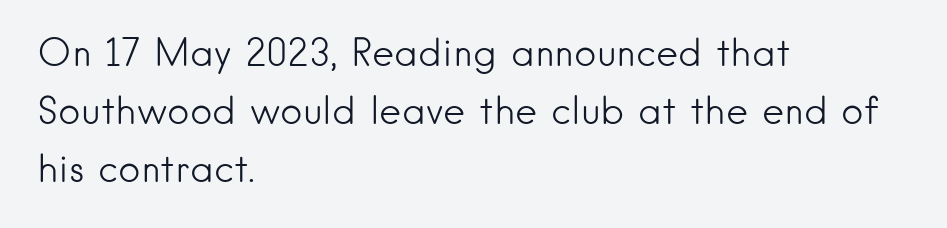
{"serif": "no", "italic": "no", "bold": "no", "weight": "light", "width": "normal", "stroke_contrast": "low", "x_height": "small", "monospaced": "no", "underline": "no", "align": "left", "line_spacing": "normal", "line_spacing_ratio": 1.52, "letter_spacing": "normal", "letter_spacing_em": 0.0, "glyph_px": 38}
